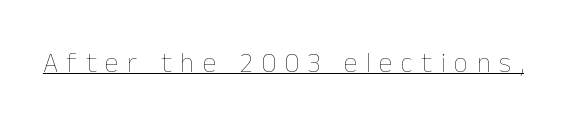
The image shows 28 px thin type, upright; set unusually wide letter spacing (+0.3 em), underlined; low stroke contrast and a medium x-height.
